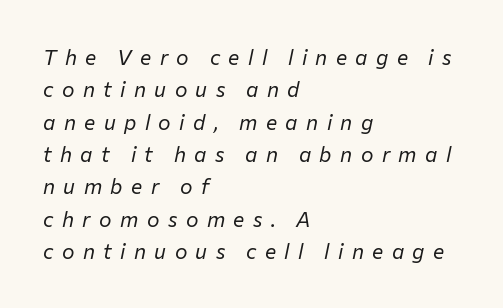
The image shows 21 px text type, italic (leaning right); set left-aligned, normal line spacing (1.54x), unusually wide letter spacing (+0.4 em), not underlined.
